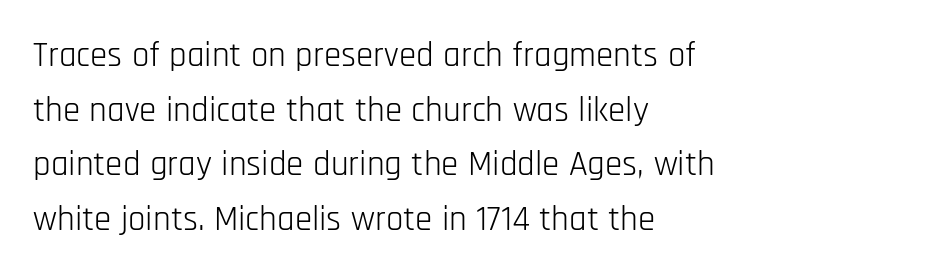
The image shows 35 px light, condensed sans-serif type, upright; set left-aligned, normal line spacing (1.56x), normal letter spacing, not underlined; low stroke contrast and a large x-height.
